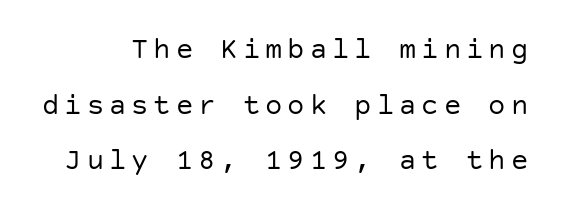
The strokes are not fattened; the text isn't bold. Notice how the stems are strictly vertical — no italics here. Has an underline been added? It has not. Quick note: interline space is abundant.
